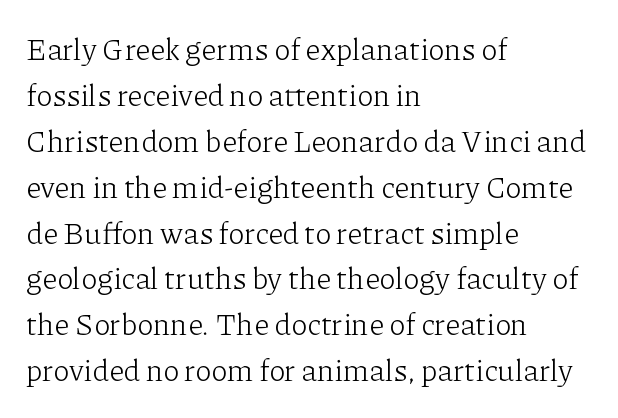
The image shows 30 px light serif type, upright; set left-aligned, normal line spacing (1.53x), normal letter spacing, not underlined; low stroke contrast and a medium x-height.
